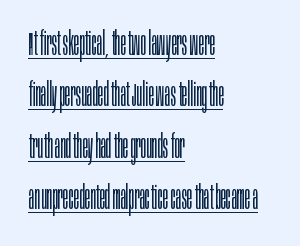
{"serif": "no", "italic": "no", "bold": "no", "weight": "light", "width": "condensed", "stroke_contrast": "low", "x_height": "large", "monospaced": "no", "underline": "yes", "align": "left", "line_spacing": "normal", "line_spacing_ratio": 1.56, "letter_spacing": "normal", "letter_spacing_em": 0.0, "glyph_px": 33}
